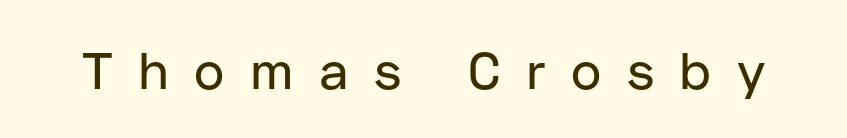
Q: Is the text italic (slanted)? A: No, it is upright.
Q: Is the typeface a serif or a sans-serif typeface? A: Sans-serif.
Q: Is the text underlined? A: No.
Q: Is the spacing between letters normal or unusually wide? A: Unusually wide.
Q: Width (condensed, normal, or wide)? A: Normal.
Q: Stroke contrast? A: Low.
Q: x-height? A: Medium.
Q: Monospaced? A: No.
